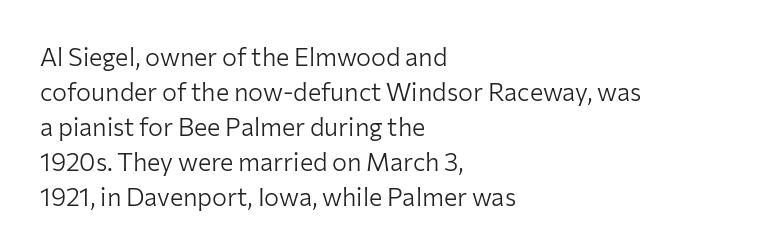
Q: Is the text bold? A: No.
Q: Is the text italic (slanted)? A: No, it is upright.
Q: Is the text underlined? A: No.
Q: How is the paragraph aligned? A: Left-aligned.
Q: Is the spacing between letters normal or unusually wide? A: Normal.
Q: Is the spacing between lines tight, normal or loose? A: Normal.
